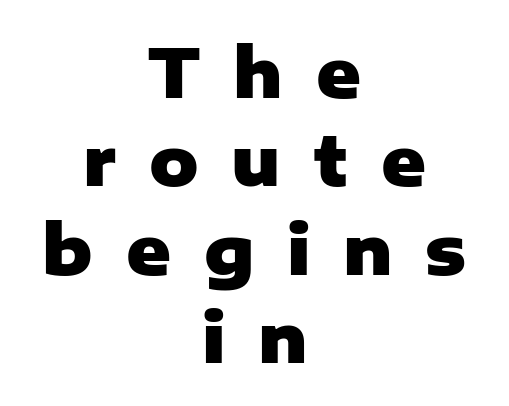
Q: Is the text bold? A: Yes.
Q: Is the text italic (slanted)? A: No, it is upright.
Q: Is the typeface a serif or a sans-serif typeface? A: Sans-serif.
Q: Is the text underlined? A: No.
Q: How is the paragraph aligned? A: Centered.
Q: Is the spacing between letters normal or unusually wide? A: Unusually wide.
Q: Is the spacing between lines tight, normal or loose? A: Normal.
Q: Width (condensed, normal, or wide)? A: Normal.
Q: Stroke contrast? A: Low.
Q: x-height? A: Medium.
Q: Monospaced? A: No.
